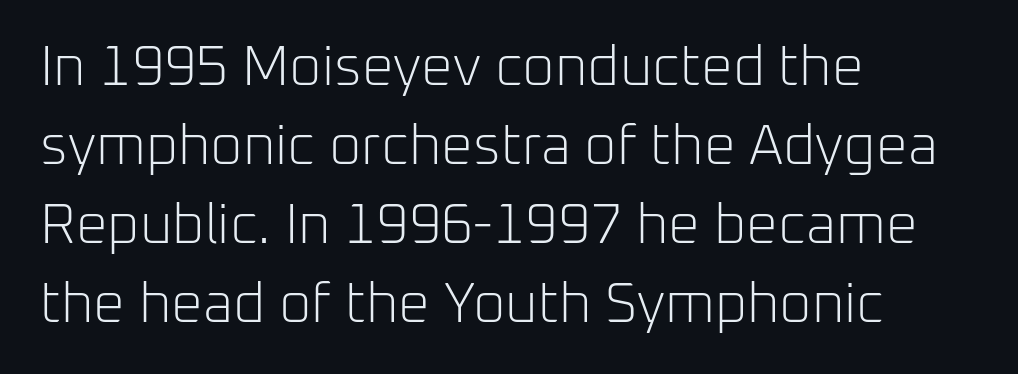
{"serif": "no", "italic": "no", "bold": "no", "weight": "light", "width": "normal", "stroke_contrast": "low", "x_height": "medium", "monospaced": "no", "underline": "no", "align": "left", "line_spacing": "normal", "line_spacing_ratio": 1.41, "letter_spacing": "normal", "letter_spacing_em": 0.0, "glyph_px": 56}
